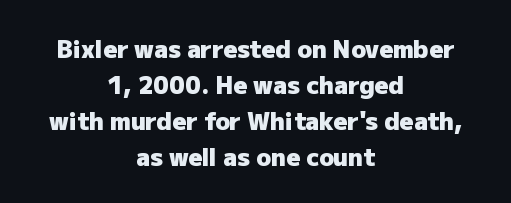
The image shows 24 px bold type, upright; set centered, normal line spacing (1.5x), normal letter spacing, not underlined.
